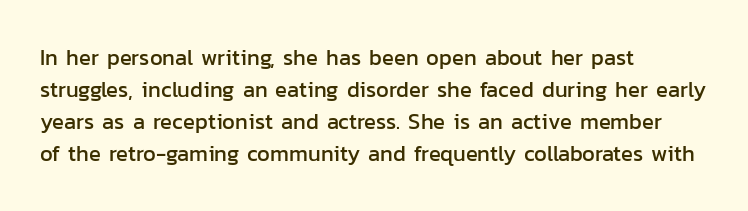
These lines were composed using upright roman letters. If you drew a ruler down the left edge, every line would touch it. In terms of leading, this rendering sits right in the middle. These lines keep a tight, regular rhythm from letter to letter. The glyphs are unaccompanied by any horizontal stroke below them.
